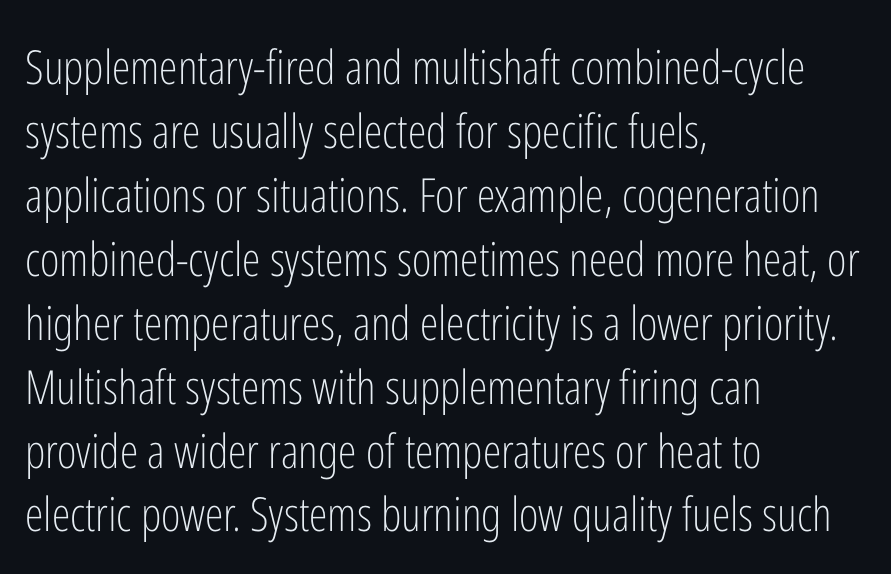
{"serif": "no", "italic": "no", "bold": "no", "weight": "light", "width": "condensed", "stroke_contrast": "low", "x_height": "medium", "monospaced": "no", "underline": "no", "align": "left", "line_spacing": "normal", "line_spacing_ratio": 1.36, "letter_spacing": "normal", "letter_spacing_em": 0.0, "glyph_px": 47}
